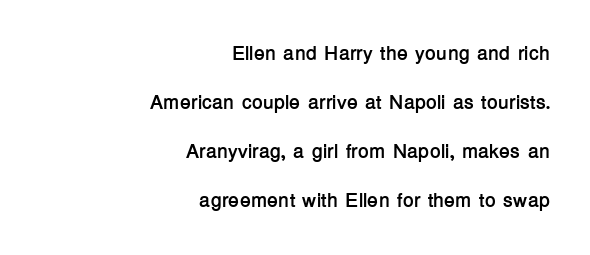
No extra tracking has been applied to these lines. Where is the straight margin? On the right. The glyphs are unaccompanied by any horizontal stroke below them. Whoever set this chose breathing room over compactness in the vertical rhythm. How heavy is the stroke? Heavy — this is a bold. When letters stand straight like this, we call the style roman or upright.
